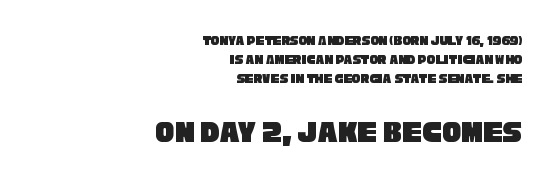
Q: Is the typeface a serif or a sans-serif typeface? A: Sans-serif.
Q: Is the text underlined? A: No.
Q: How is the paragraph aligned? A: Right-aligned.
Q: Is the spacing between letters normal or unusually wide? A: Normal.
Q: Is the spacing between lines tight, normal or loose? A: Normal.
Q: Which block of text is set in a larger size, the first (top) or the second (bottom)? A: The second (bottom) one.
Q: Width (condensed, normal, or wide)? A: Condensed.
Q: Stroke contrast? A: Low.
Q: x-height? A: Large.
Q: Monospaced? A: No.
